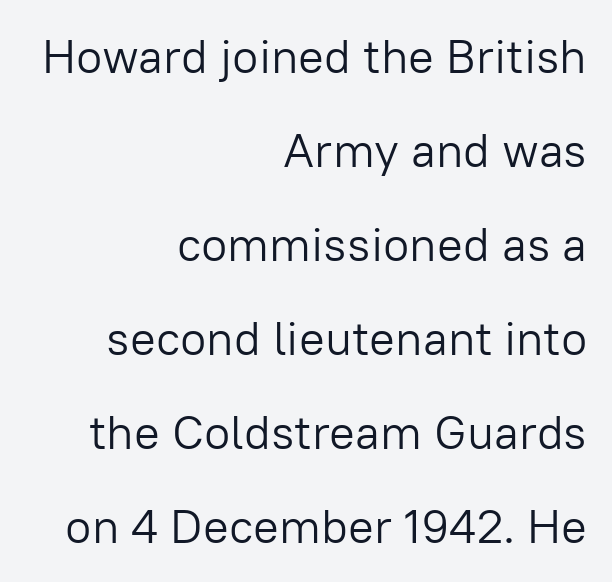
Honestly, the rows look like they've been pulled way apart. Decoration check: the copy has no underline. Posture: straight, roman, zero tilt. Tracking value appears to be zero — textbook default spacing.
